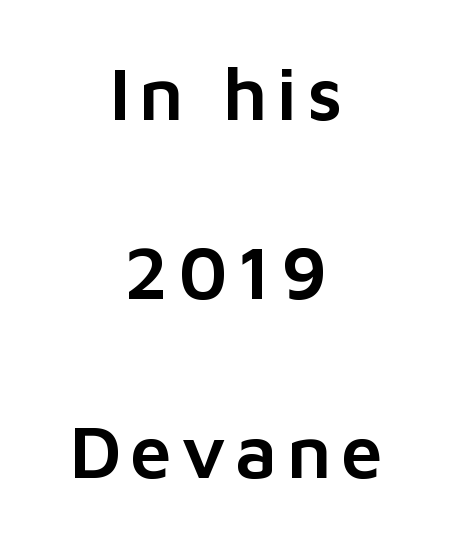
{"serif": "no", "italic": "no", "width": "normal", "stroke_contrast": "low", "x_height": "medium", "monospaced": "no", "underline": "no", "align": "center", "line_spacing": "loose", "line_spacing_ratio": 2.39, "glyph_px": 75}
